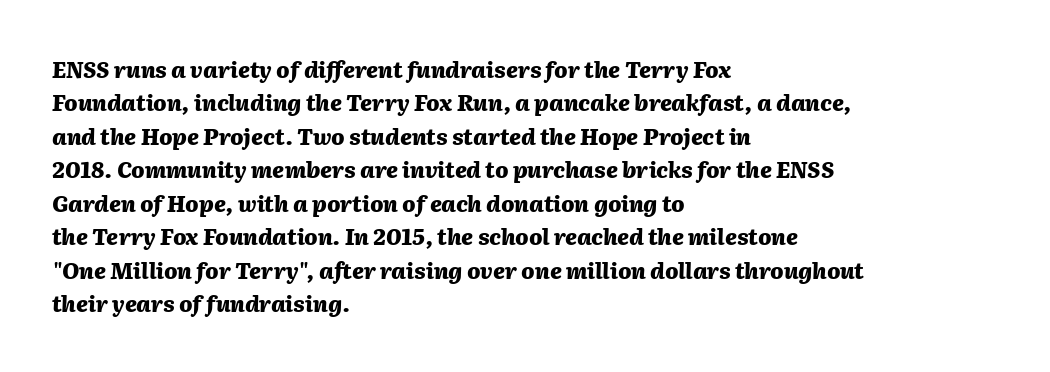
Each line starts at the same left margin while the right side varies. Vertically, the passage feels balanced, rows spaced as you'd expect. Weight check: bold — yes, fully. Tall strokes in this sample are angled rather than plumb.
